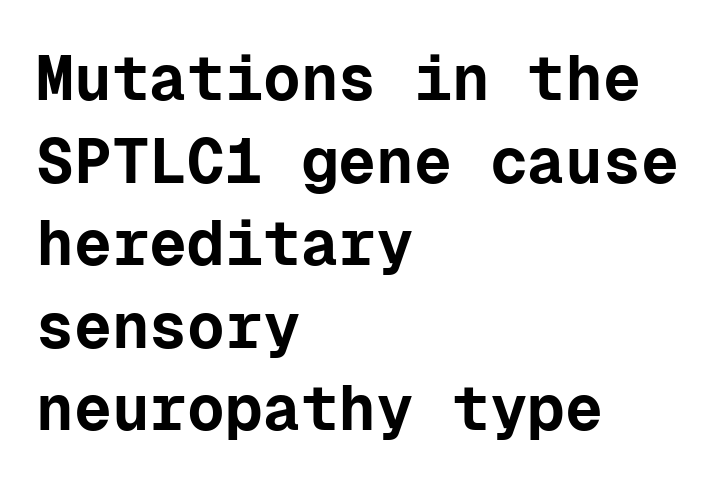
The image shows 63 px bold sans-serif type, upright, monospaced; set left-aligned, normal line spacing (1.31x), normal letter spacing, not underlined; low stroke contrast and a medium x-height.
